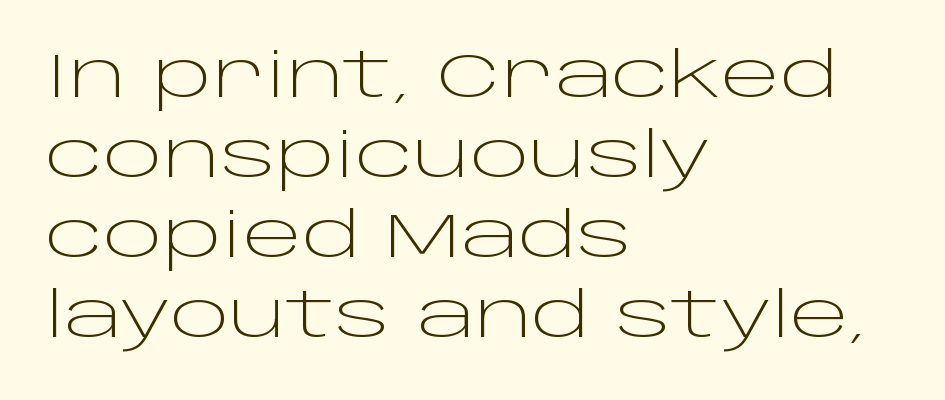
Each letter keeps its own natural width here, so spacing adapts to shape. Notice how the passage keeps a crisp vertical edge on the left only. A clean baseline with only descenders dipping below it. The glyphs in this specimen are sans serif.
